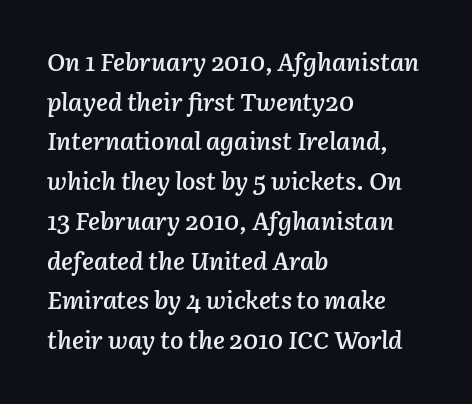
Q: Is the text bold? A: Semi-bold.
Q: Is the text italic (slanted)? A: Yes, it leans right by about 3 degrees.
Q: Is the text underlined? A: No.
Q: How is the paragraph aligned? A: Left-aligned.
Q: Is the spacing between letters normal or unusually wide? A: Normal.
Q: Is the spacing between lines tight, normal or loose? A: Normal.
